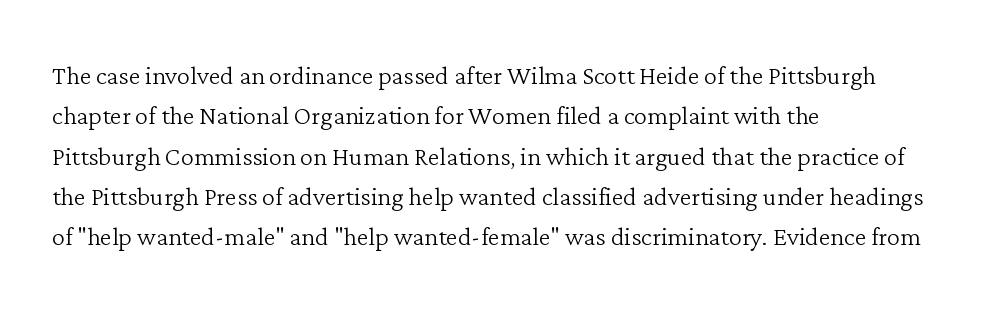
Are there feet on the stems? There are — it's a serif. Between one letter and the next there's only the usual sliver of space. Designer's note — italics off, roman on. Quick note: underline off. Stems here are at most as thick as an everyday book face.
